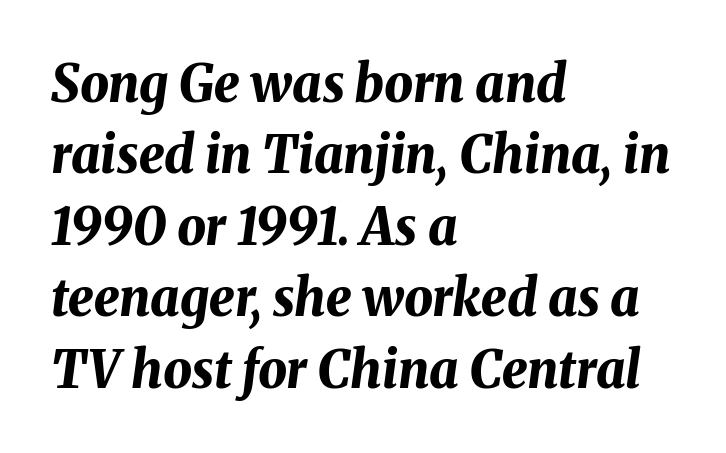
{"italic": "yes", "lean": "right", "slant_degrees": 8, "bold": "yes", "weight": "bold", "width": "normal", "stroke_contrast": "medium", "x_height": "medium", "monospaced": "no", "underline": "no", "align": "left", "line_spacing": "normal", "line_spacing_ratio": 1.4, "letter_spacing": "normal", "letter_spacing_em": 0.0, "glyph_px": 51}
